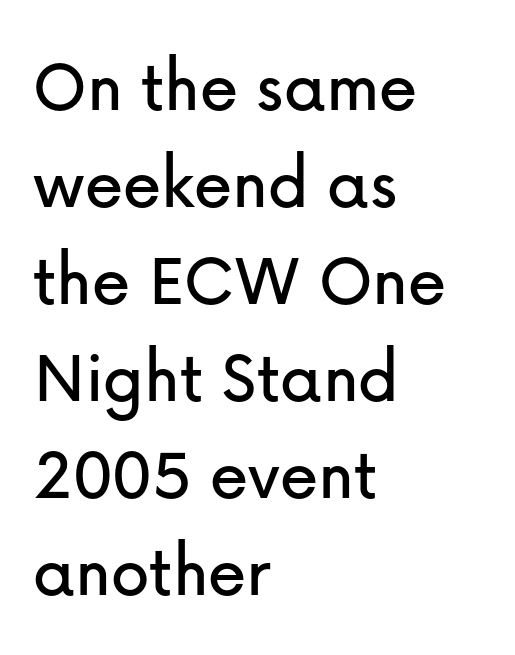
The image shows 77 px sans-serif type, upright; set left-aligned, normal line spacing (1.26x), normal letter spacing, not underlined; low stroke contrast and a medium x-height.
